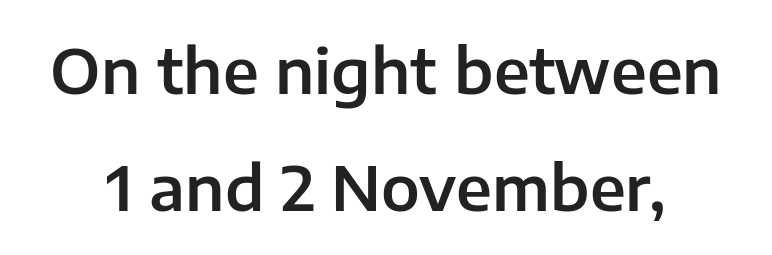
Q: Is the text italic (slanted)? A: No, it is upright.
Q: Is the typeface a serif or a sans-serif typeface? A: Sans-serif.
Q: Is the text underlined? A: No.
Q: Is the spacing between letters normal or unusually wide? A: Normal.
Q: Width (condensed, normal, or wide)? A: Normal.
Q: Stroke contrast? A: Low.
Q: x-height? A: Medium.
Q: Monospaced? A: No.
